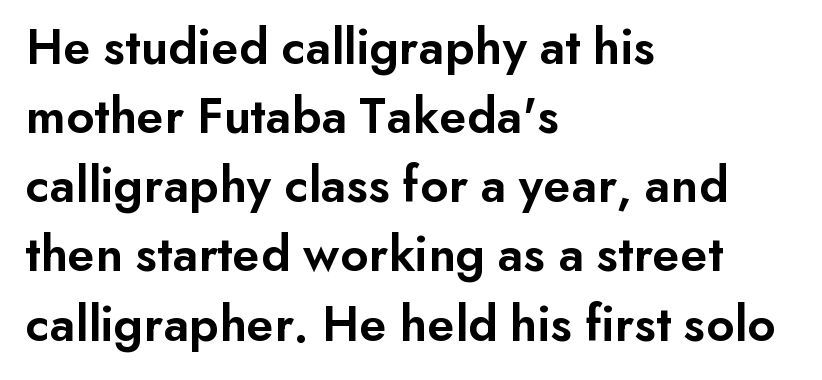
{"serif": "no", "italic": "no", "bold": "semi", "weight": "semibold", "width": "normal", "stroke_contrast": "low", "x_height": "small", "monospaced": "no", "underline": "no", "align": "left", "line_spacing": "normal", "line_spacing_ratio": 1.33, "letter_spacing": "normal", "letter_spacing_em": 0.0, "glyph_px": 52}
